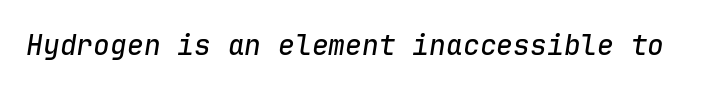
The image shows 28 px text type, italic (leaning right), monospaced; set normal letter spacing, not underlined; low stroke contrast and a medium x-height.
